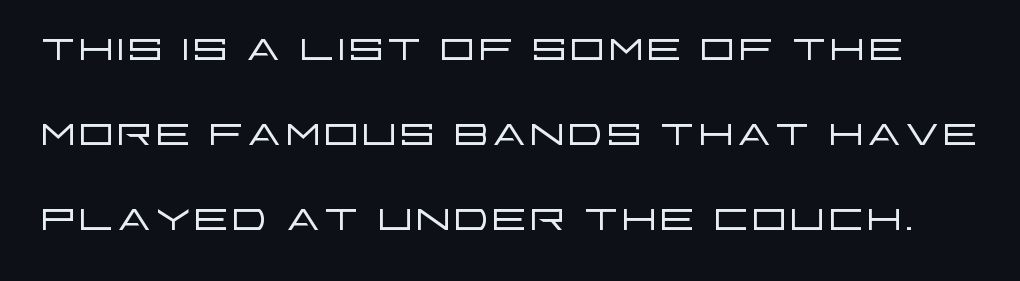
{"serif": "no", "italic": "no", "bold": "no", "weight": "light", "width": "wide", "stroke_contrast": "low", "x_height": "large", "monospaced": "no", "underline": "no", "line_spacing": "normal", "line_spacing_ratio": 1.49, "letter_spacing": "normal", "letter_spacing_em": 0.0, "glyph_px": 57}
